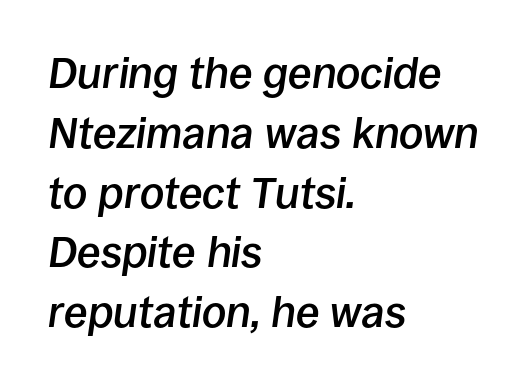
Q: Is the text bold? A: Semi-bold.
Q: Is the text italic (slanted)? A: Yes, it leans right by about 8 degrees.
Q: Is the text underlined? A: No.
Q: How is the paragraph aligned? A: Left-aligned.
Q: Is the spacing between letters normal or unusually wide? A: Normal.
Q: Is the spacing between lines tight, normal or loose? A: Normal.
Q: Width (condensed, normal, or wide)? A: Normal.
Q: Stroke contrast? A: Low.
Q: x-height? A: Large.
Q: Monospaced? A: No.
